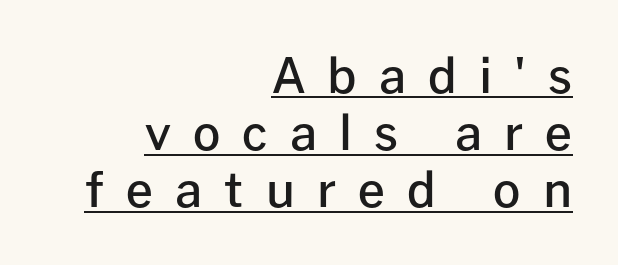
{"serif": "no", "italic": "no", "bold": "semi", "weight": "semibold", "width": "normal", "stroke_contrast": "low", "x_height": "medium", "monospaced": "no", "underline": "yes", "align": "right", "line_spacing_ratio": 1.19, "letter_spacing": "wide", "letter_spacing_em": 0.46, "glyph_px": 48}
